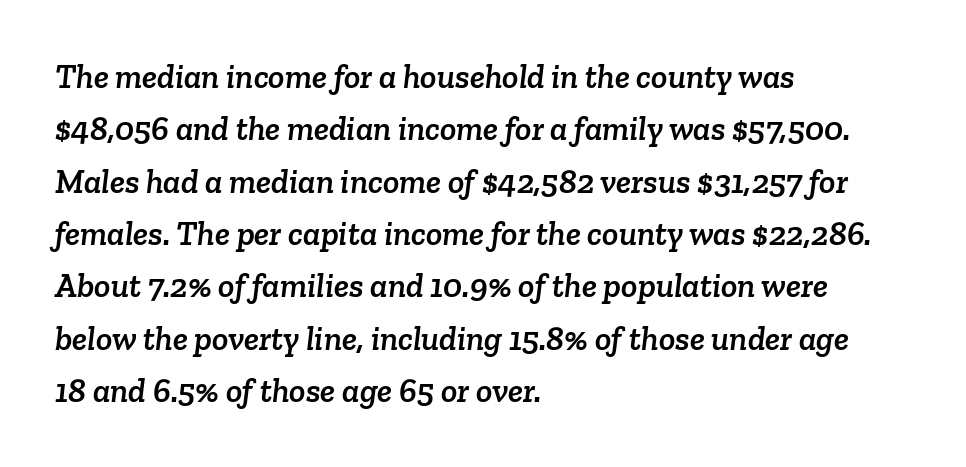
{"serif": "yes", "width": "normal", "stroke_contrast": "low", "x_height": "medium", "monospaced": "no", "underline": "no", "align": "left", "line_spacing": "normal", "line_spacing_ratio": 1.54, "letter_spacing": "normal", "letter_spacing_em": 0.0, "glyph_px": 34}
